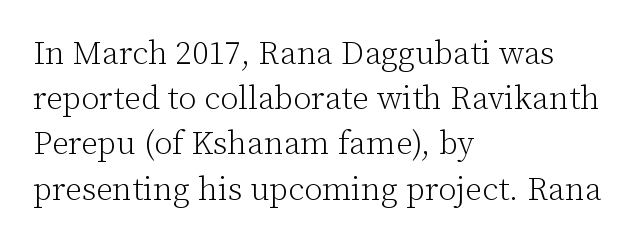
The image shows 33 px light serif type, upright; set left-aligned, normal line spacing (1.37x), normal letter spacing, not underlined; low stroke contrast and a medium x-height.
